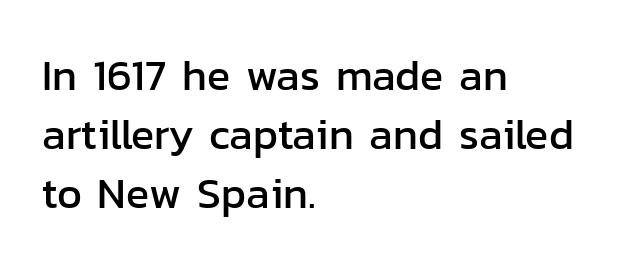
Only glyphs here, with clear space below each row. The letters carry no serifs — their stems end cleanly without finishing strokes. Each new line begins a customary step beneath the previous one. The axis of the letterforms is exactly vertical. This sample has the flowing, uneven cadence of proportional lettering.
